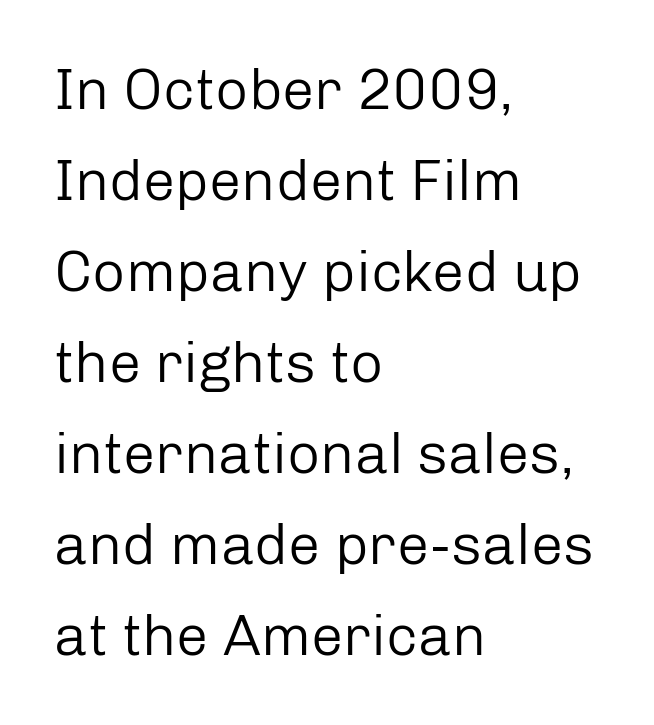
The image shows 58 px regular-weight sans-serif type, upright; set left-aligned, normal line spacing (1.57x), normal letter spacing, not underlined; low stroke contrast and a medium x-height.
